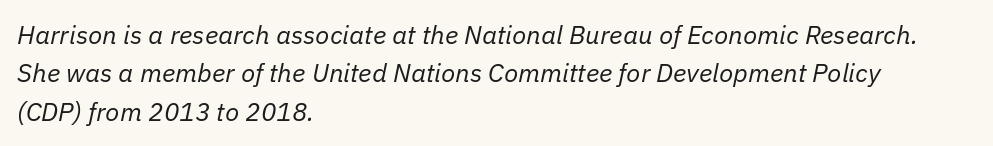
The image shows 26 px text type, italic (leaning right); set left-aligned, normal line spacing (1.48x), normal letter spacing, not underlined.
